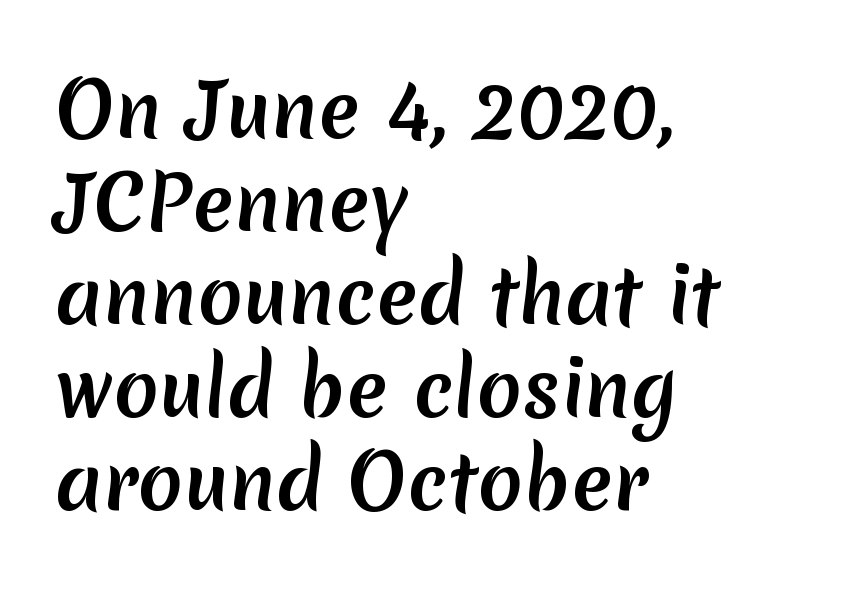
{"serif": "no", "width": "normal", "stroke_contrast": "medium", "x_height": "medium", "monospaced": "no", "underline": "no", "align": "left", "line_spacing_ratio": 1.24, "letter_spacing": "normal", "letter_spacing_em": 0.0, "glyph_px": 75}
